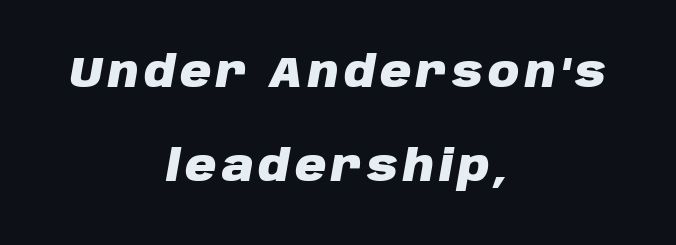
Compared with ordinary roman type, these characters are visibly tilted. Is the block centered? Yes — each line is placed symmetrically about the middle. Interline gaps are noticeably wide in this sample. No word sits above an underline.
